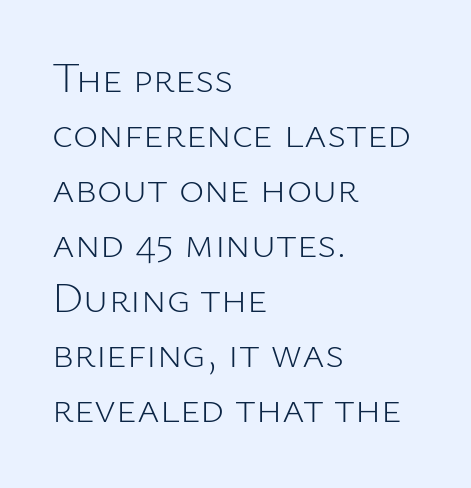
{"serif": "no", "italic": "no", "bold": "no", "weight": "light", "width": "normal", "stroke_contrast": "low", "x_height": "medium", "monospaced": "no", "underline": "no", "align": "left", "line_spacing": "normal", "line_spacing_ratio": 1.28, "letter_spacing": "normal", "letter_spacing_em": 0.0, "glyph_px": 43}
